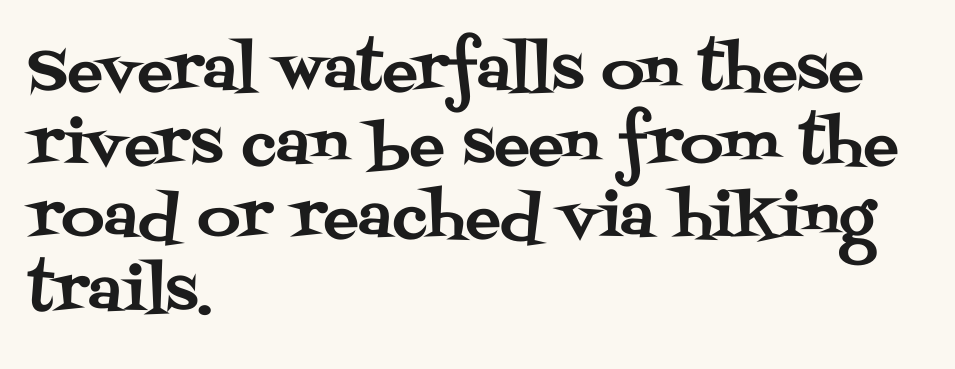
Q: Is the text italic (slanted)? A: No, it is upright.
Q: Is the typeface a serif or a sans-serif typeface? A: Serif.
Q: Is the text underlined? A: No.
Q: How is the paragraph aligned? A: Left-aligned.
Q: Is the spacing between letters normal or unusually wide? A: Normal.
Q: Is the spacing between lines tight, normal or loose? A: Normal.
Q: Width (condensed, normal, or wide)? A: Normal.
Q: Stroke contrast? A: Medium.
Q: x-height? A: Large.
Q: Monospaced? A: No.
